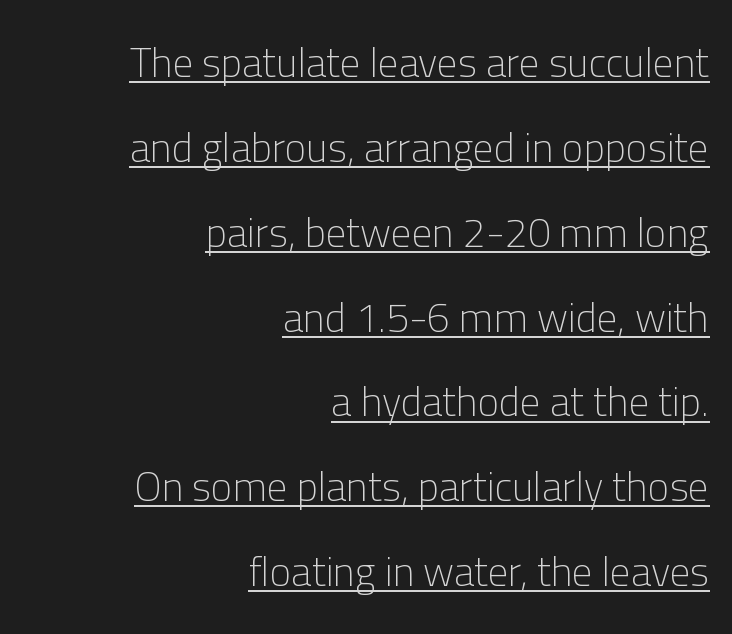
Q: Is the text bold? A: No.
Q: Is the text italic (slanted)? A: No, it is upright.
Q: Is the typeface a serif or a sans-serif typeface? A: Sans-serif.
Q: Is the text underlined? A: Yes.
Q: How is the paragraph aligned? A: Right-aligned.
Q: Is the spacing between letters normal or unusually wide? A: Normal.
Q: Is the spacing between lines tight, normal or loose? A: Loose.
Q: Width (condensed, normal, or wide)? A: Normal.
Q: Stroke contrast? A: Low.
Q: x-height? A: Medium.
Q: Monospaced? A: No.
